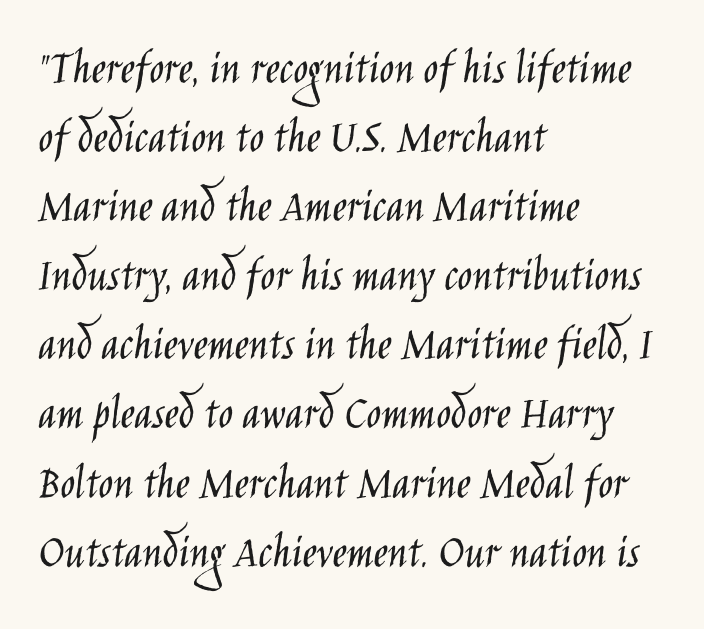
Q: Is the text bold? A: No.
Q: Is the text italic (slanted)? A: Yes.
Q: Is the typeface a serif or a sans-serif typeface? A: Sans-serif.
Q: Is the text underlined? A: No.
Q: How is the paragraph aligned? A: Left-aligned.
Q: Is the spacing between letters normal or unusually wide? A: Normal.
Q: Is the spacing between lines tight, normal or loose? A: Normal.
Q: Width (condensed, normal, or wide)? A: Condensed.
Q: Stroke contrast? A: Low.
Q: x-height? A: Large.
Q: Monospaced? A: No.
